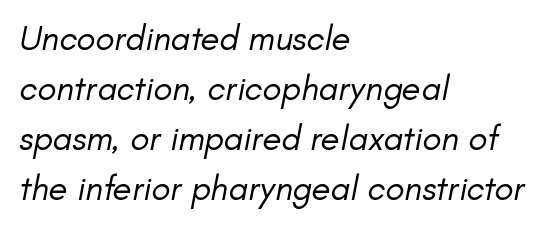
The image shows 35 px regular-weight type, italic (leaning right); set left-aligned, normal line spacing (1.43x), normal letter spacing, not underlined; low stroke contrast and a small x-height.
